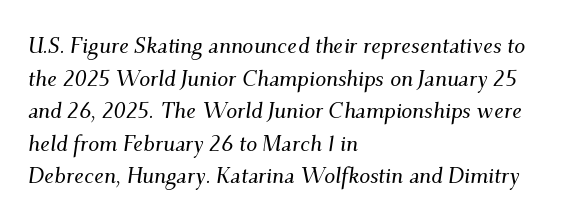
Q: Is the text italic (slanted)? A: Yes, it leans right by about 9 degrees.
Q: Is the text underlined? A: No.
Q: How is the paragraph aligned? A: Left-aligned.
Q: Is the spacing between letters normal or unusually wide? A: Normal.
Q: Is the spacing between lines tight, normal or loose? A: Normal.
